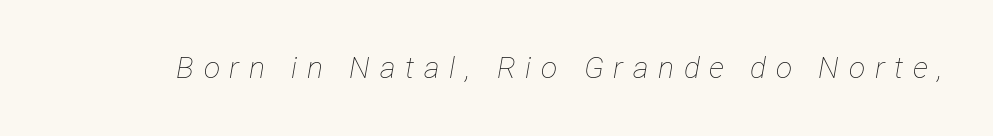
Q: Is the text bold? A: No.
Q: Is the text italic (slanted)? A: Yes, it leans right by about 12 degrees.
Q: Is the text underlined? A: No.
Q: Is the spacing between letters normal or unusually wide? A: Unusually wide.
Q: Width (condensed, normal, or wide)? A: Condensed.
Q: Stroke contrast? A: Low.
Q: x-height? A: Medium.
Q: Monospaced? A: No.
